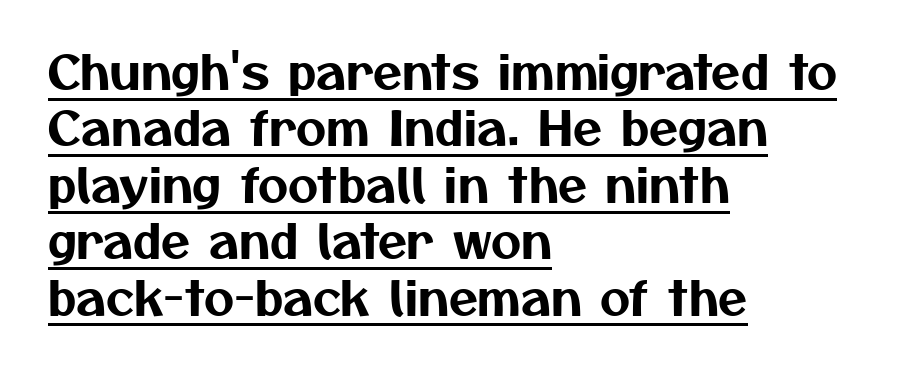
{"serif": "no", "width": "normal", "stroke_contrast": "medium", "x_height": "medium", "monospaced": "no", "underline": "yes", "align": "left", "line_spacing_ratio": 1.2, "letter_spacing": "normal", "letter_spacing_em": 0.0, "glyph_px": 47}
